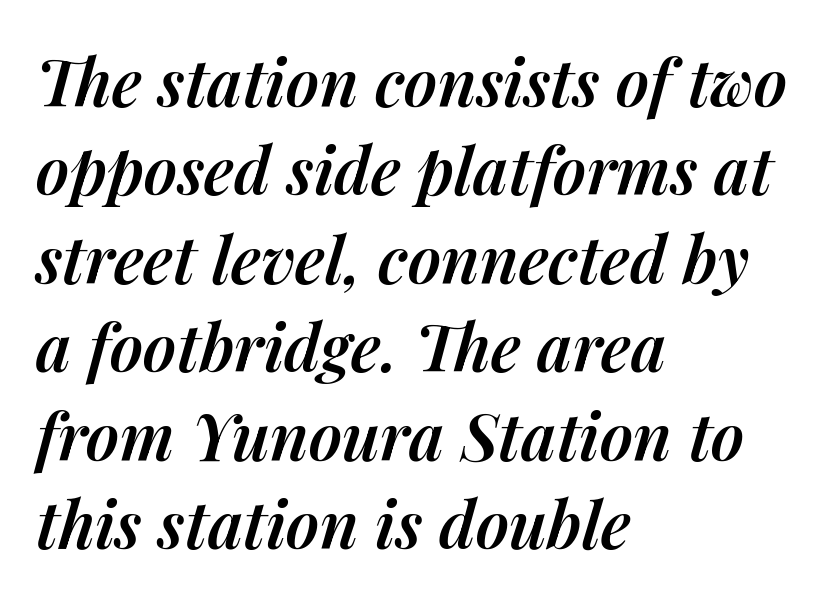
{"italic": "yes", "lean": "right", "slant_degrees": 14, "bold": "semi", "weight": "semibold", "width": "normal", "stroke_contrast": "medium", "x_height": "medium", "monospaced": "no", "underline": "no", "align": "left", "line_spacing": "normal", "line_spacing_ratio": 1.36, "letter_spacing": "normal", "letter_spacing_em": 0.0, "glyph_px": 65}
